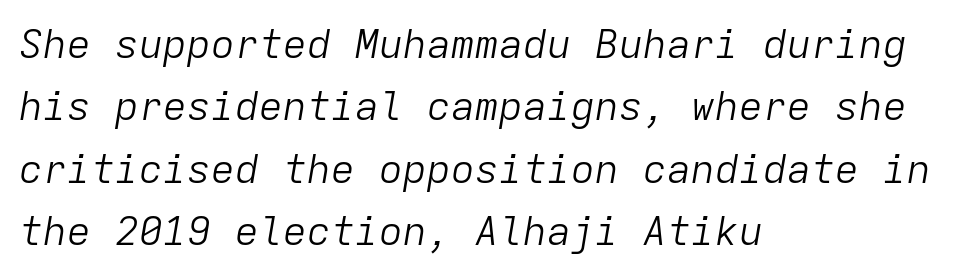
Q: Is the text bold? A: No.
Q: Is the text italic (slanted)? A: Yes, it leans right by about 9 degrees.
Q: Is the text underlined? A: No.
Q: How is the paragraph aligned? A: Left-aligned.
Q: Is the spacing between letters normal or unusually wide? A: Normal.
Q: Is the spacing between lines tight, normal or loose? A: Normal.
Q: Width (condensed, normal, or wide)? A: Normal.
Q: Stroke contrast? A: Low.
Q: x-height? A: Medium.
Q: Monospaced? A: Yes.
